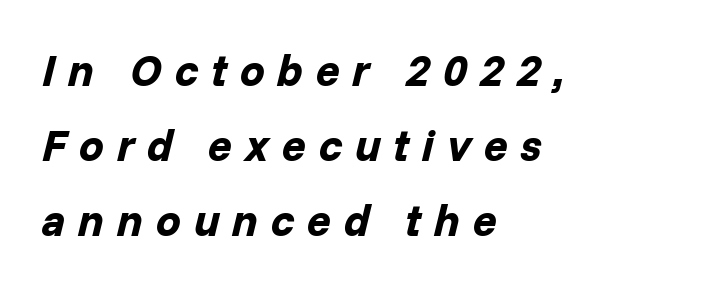
Q: Is the text bold? A: Yes.
Q: Is the text italic (slanted)? A: Yes, it leans right by about 14 degrees.
Q: Is the text underlined? A: No.
Q: How is the paragraph aligned? A: Left-aligned.
Q: Is the spacing between letters normal or unusually wide? A: Unusually wide.
Q: Width (condensed, normal, or wide)? A: Normal.
Q: Stroke contrast? A: Low.
Q: x-height? A: Medium.
Q: Monospaced? A: No.
